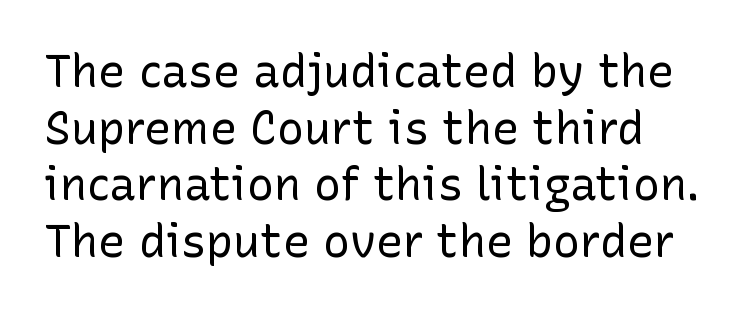
{"serif": "no", "italic": "no", "bold": "no", "weight": "regular", "width": "normal", "stroke_contrast": "low", "x_height": "medium", "monospaced": "no", "underline": "no", "align": "left", "line_spacing": "normal", "line_spacing_ratio": 1.26, "letter_spacing": "normal", "letter_spacing_em": 0.0, "glyph_px": 45}
